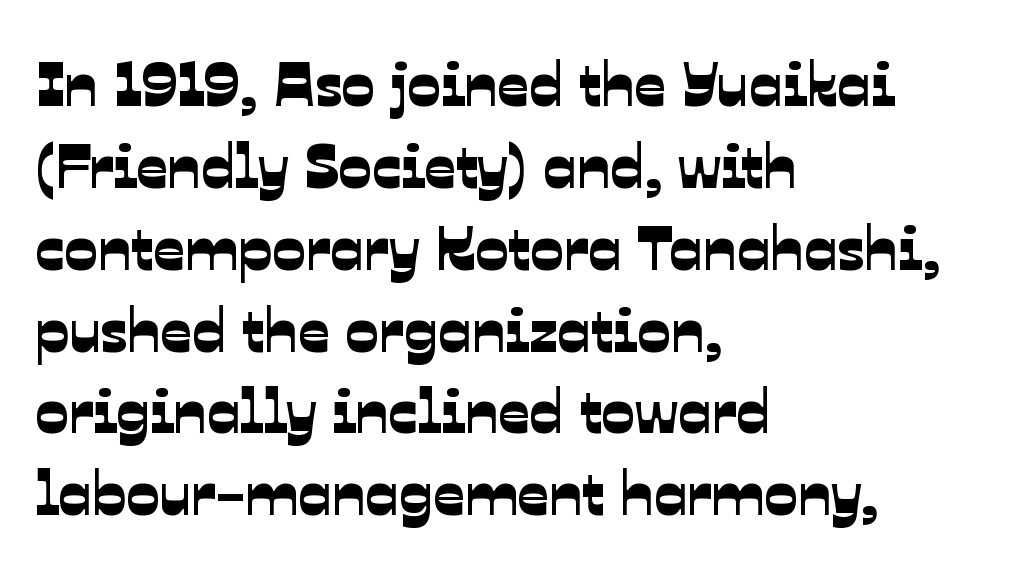
The image shows 62 px sans-serif type; set left-aligned, normal line spacing (1.32x), normal letter spacing, not underlined; low stroke contrast and a medium x-height.
